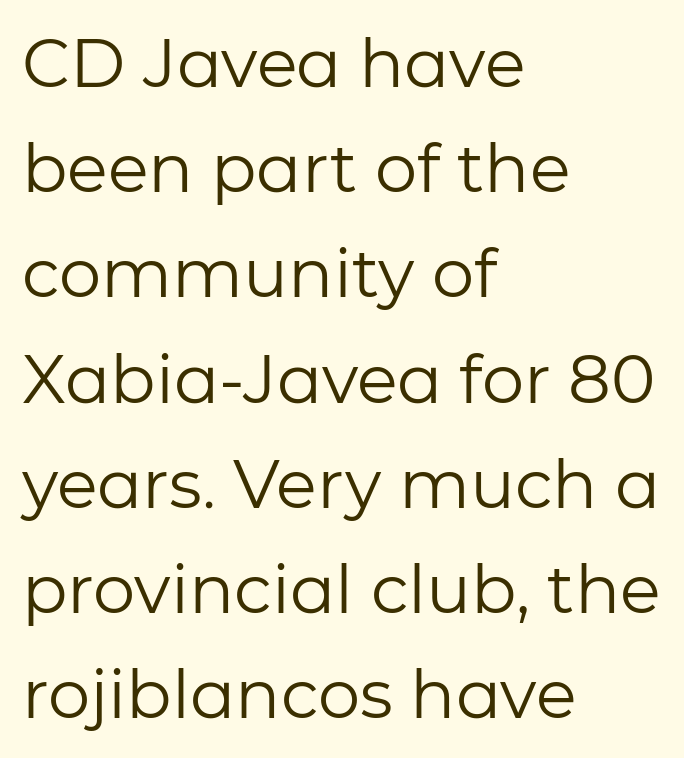
The image shows 67 px regular-weight sans-serif type, upright; set left-aligned, normal line spacing (1.57x), normal letter spacing, not underlined; low stroke contrast and a medium x-height.
